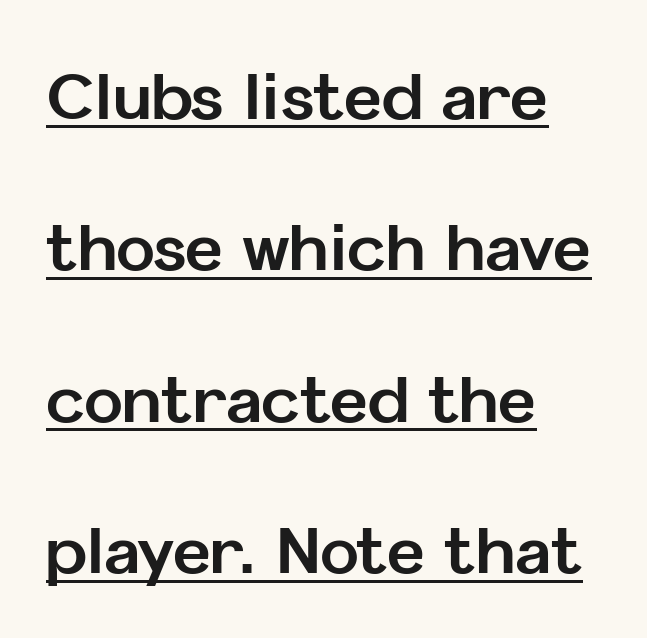
Q: Is the text bold? A: Yes.
Q: Is the text italic (slanted)? A: No, it is upright.
Q: Is the typeface a serif or a sans-serif typeface? A: Sans-serif.
Q: Is the text underlined? A: Yes.
Q: How is the paragraph aligned? A: Left-aligned.
Q: Is the spacing between letters normal or unusually wide? A: Normal.
Q: Is the spacing between lines tight, normal or loose? A: Loose.
Q: Width (condensed, normal, or wide)? A: Normal.
Q: Stroke contrast? A: Low.
Q: x-height? A: Medium.
Q: Monospaced? A: No.
